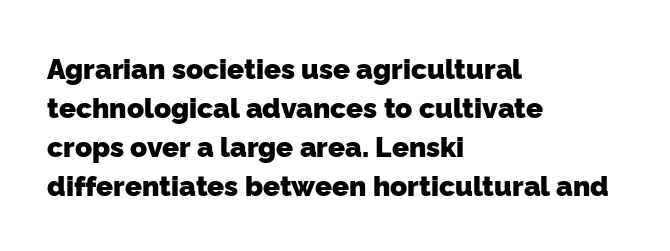
Underlining? Definitely not there. Spacing verdict: proportional, widths tailored to each character. The type is set solid horizontally, with unmodified tracking. The passage shown is typeset with a sans-serif family. These lines are set flush left with a ragged right edge.
